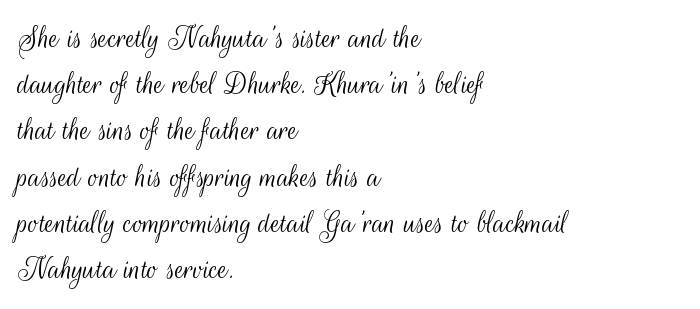
The image shows 34 px light, condensed sans-serif type; set left-aligned, normal line spacing (1.36x), normal letter spacing, not underlined; medium stroke contrast and a small x-height.
